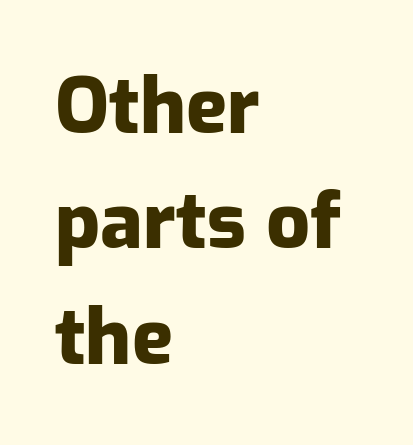
Words appear dense and cohesive because spacing is normal. Is this a fixed-width face? No — the glyphs have proportional, varying widths. The axis of the letterforms is exactly vertical. Heavy-handed strokes throughout: this text is bold. Leftover space on each line is placed entirely after the last word. Check under the words: just untouched page.
